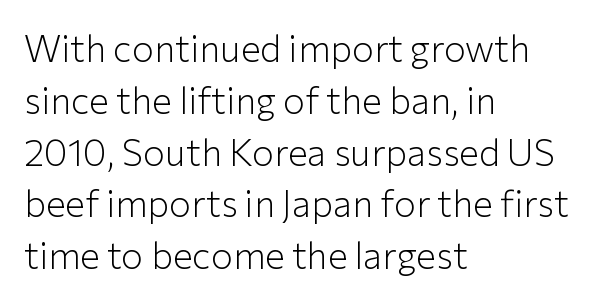
{"serif": "no", "italic": "no", "bold": "no", "weight": "light", "width": "normal", "stroke_contrast": "low", "x_height": "medium", "monospaced": "no", "underline": "no", "align": "left", "line_spacing": "normal", "line_spacing_ratio": 1.4, "letter_spacing": "normal", "letter_spacing_em": 0.0, "glyph_px": 37}
